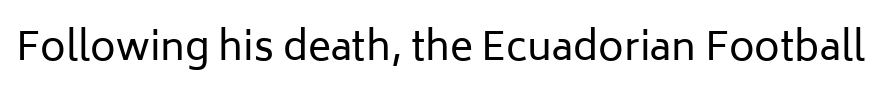
The image shows 39 px regular-weight sans-serif type, upright; set normal letter spacing, not underlined; low stroke contrast and a medium x-height.
